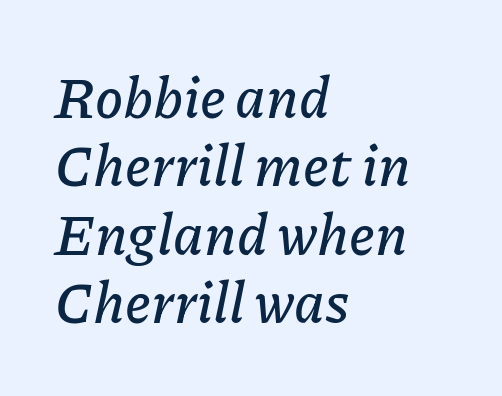
{"italic": "yes", "lean": "right", "slant_degrees": 11, "width": "normal", "stroke_contrast": "low", "x_height": "medium", "monospaced": "no", "underline": "no", "align": "left", "line_spacing_ratio": 1.2, "letter_spacing": "normal", "letter_spacing_em": 0.0, "glyph_px": 57}
